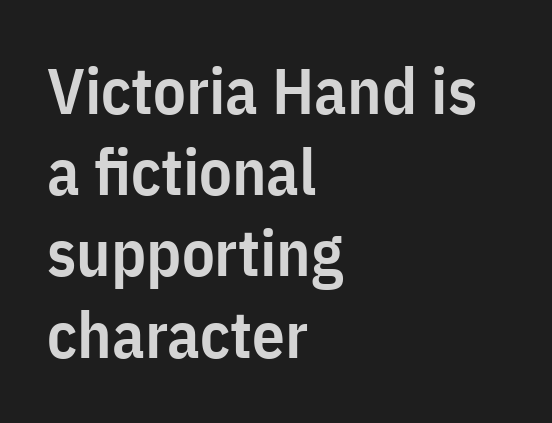
The designer left line spacing at the default. You could not count columns in this text — the font is proportionally spaced. Glyph-to-glyph distance matches everyday printed text. The gap between lines stays unmarked. In terms of weight, the rendering is demibold, just under bold.
